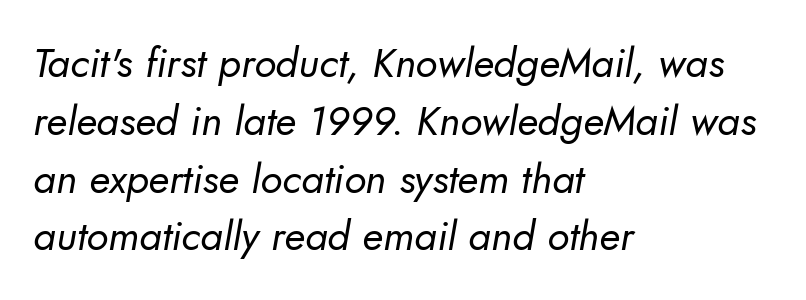
{"serif": "no", "bold": "no", "weight": "regular", "width": "normal", "stroke_contrast": "low", "x_height": "small", "monospaced": "no", "underline": "no", "align": "left", "line_spacing": "normal", "line_spacing_ratio": 1.41, "letter_spacing": "normal", "letter_spacing_em": 0.0, "glyph_px": 41}
